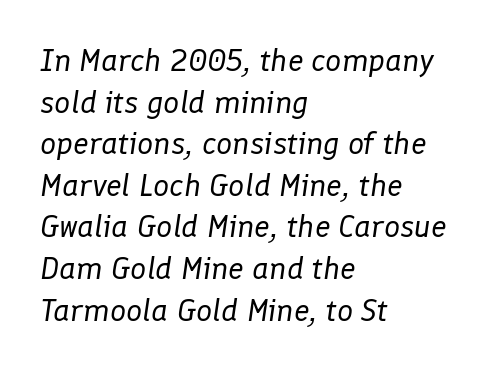
The image shows 32 px regular-weight type, italic (leaning right); set left-aligned, normal line spacing (1.3x), normal letter spacing, not underlined; low stroke contrast and a medium x-height.
